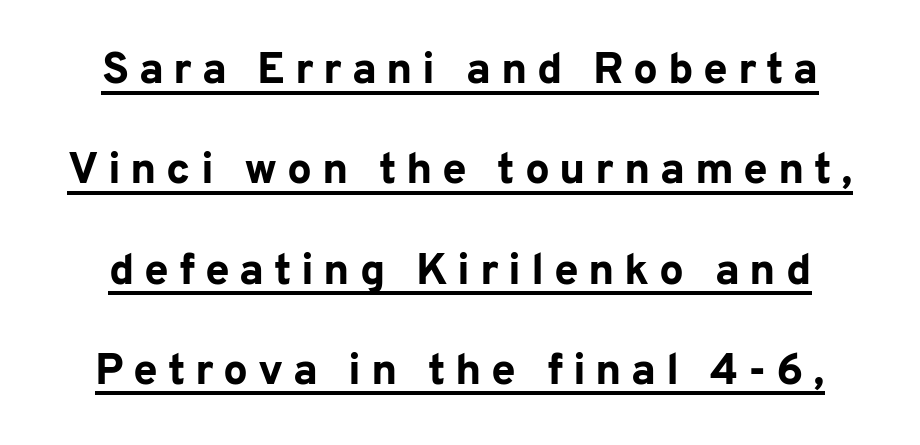
{"serif": "no", "italic": "no", "bold": "yes", "weight": "bold", "width": "normal", "stroke_contrast": "low", "x_height": "medium", "monospaced": "no", "underline": "yes", "line_spacing": "loose", "line_spacing_ratio": 2.28, "letter_spacing": "wide", "letter_spacing_em": 0.22, "glyph_px": 44}
